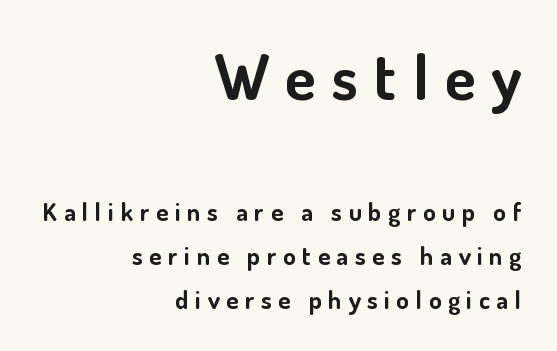
Q: Is the text bold? A: Yes.
Q: Is the text italic (slanted)? A: No, it is upright.
Q: Is the typeface a serif or a sans-serif typeface? A: Sans-serif.
Q: Is the text underlined? A: No.
Q: How is the paragraph aligned? A: Right-aligned.
Q: Is the spacing between letters normal or unusually wide? A: Unusually wide.
Q: Which block of text is set in a larger size, the first (top) or the second (bottom)? A: The first (top) one.
Q: Width (condensed, normal, or wide)? A: Normal.
Q: Stroke contrast? A: Low.
Q: x-height? A: Small.
Q: Monospaced? A: No.
